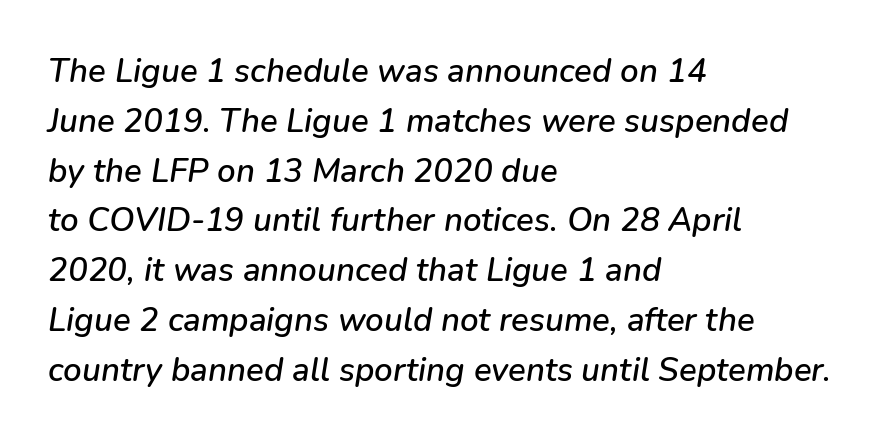
{"italic": "yes", "lean": "right", "slant_degrees": 9, "width": "normal", "stroke_contrast": "low", "x_height": "medium", "monospaced": "no", "underline": "no", "align": "left", "line_spacing": "normal", "line_spacing_ratio": 1.51, "letter_spacing": "normal", "letter_spacing_em": 0.0, "glyph_px": 33}
